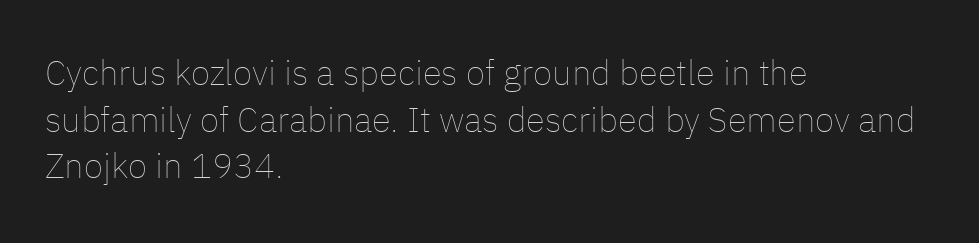
Q: Is the text bold? A: No.
Q: Is the text italic (slanted)? A: No, it is upright.
Q: Is the text underlined? A: No.
Q: How is the paragraph aligned? A: Left-aligned.
Q: Is the spacing between letters normal or unusually wide? A: Normal.
Q: Is the spacing between lines tight, normal or loose? A: Normal.
Q: Width (condensed, normal, or wide)? A: Normal.
Q: Stroke contrast? A: Low.
Q: x-height? A: Medium.
Q: Monospaced? A: No.
